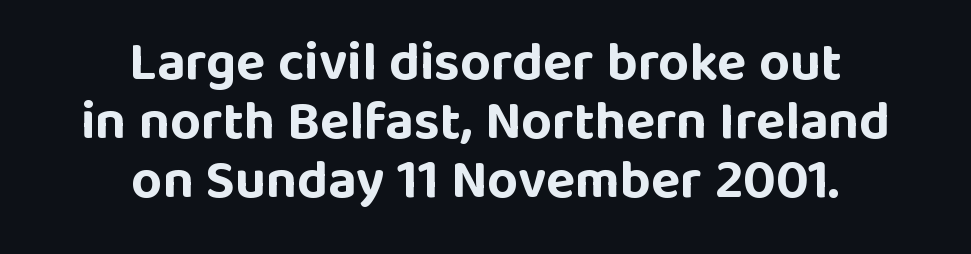
The image shows 54 px bold sans-serif type, upright; set centered, tight line spacing (1.09x), normal letter spacing, not underlined; low stroke contrast and a large x-height.
